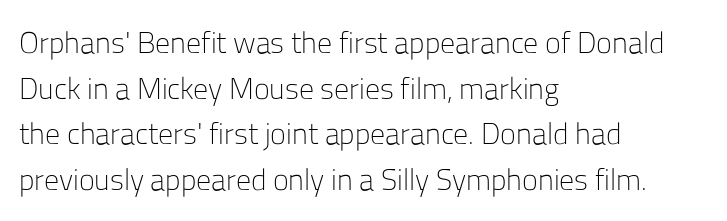
{"serif": "no", "italic": "no", "bold": "no", "weight": "light", "width": "normal", "stroke_contrast": "low", "x_height": "medium", "monospaced": "no", "underline": "no", "align": "left", "line_spacing": "normal", "line_spacing_ratio": 1.52, "letter_spacing": "normal", "letter_spacing_em": 0.0, "glyph_px": 30}
